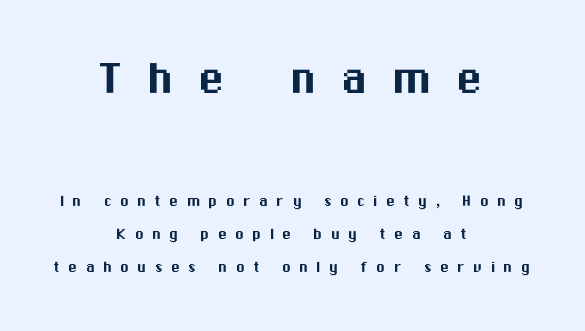
The image shows 53 px sans-serif type, upright; set centered, line spacing 1.83x, unusually wide letter spacing (+0.46 em), not underlined; the first (top) block is 2.94x larger; medium stroke contrast and a medium x-height.
